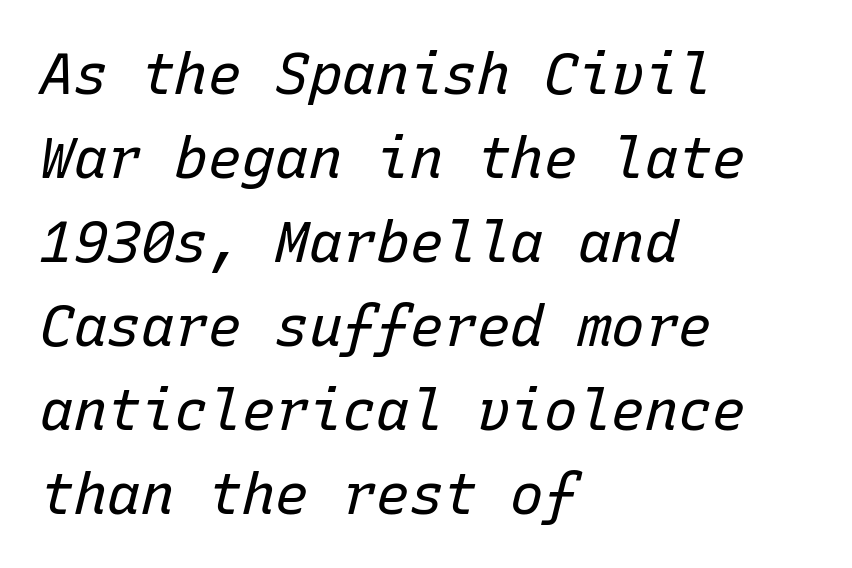
Q: Is the text bold? A: No.
Q: Is the text italic (slanted)? A: Yes, it leans right by about 15 degrees.
Q: Is the text underlined? A: No.
Q: How is the paragraph aligned? A: Left-aligned.
Q: Is the spacing between letters normal or unusually wide? A: Normal.
Q: Is the spacing between lines tight, normal or loose? A: Normal.
Q: Width (condensed, normal, or wide)? A: Normal.
Q: Stroke contrast? A: Low.
Q: x-height? A: Medium.
Q: Monospaced? A: Yes.
